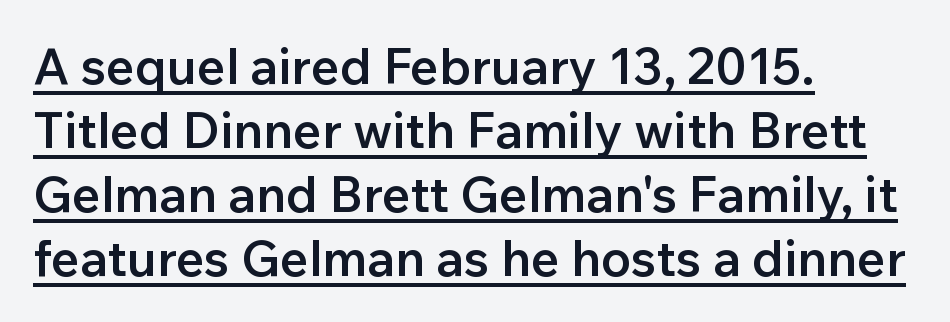
Q: Is the text bold? A: Semi-bold.
Q: Is the text italic (slanted)? A: No, it is upright.
Q: Is the typeface a serif or a sans-serif typeface? A: Sans-serif.
Q: Is the text underlined? A: Yes.
Q: How is the paragraph aligned? A: Left-aligned.
Q: Is the spacing between letters normal or unusually wide? A: Normal.
Q: Is the spacing between lines tight, normal or loose? A: Normal.
Q: Width (condensed, normal, or wide)? A: Normal.
Q: Stroke contrast? A: Low.
Q: x-height? A: Medium.
Q: Monospaced? A: No.
